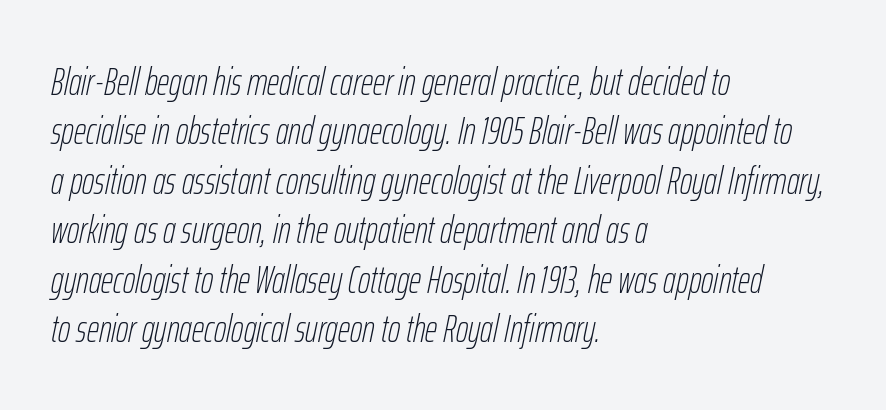
Q: Is the text bold? A: No.
Q: Is the text italic (slanted)? A: Yes, it leans right by about 12 degrees.
Q: Is the text underlined? A: No.
Q: How is the paragraph aligned? A: Left-aligned.
Q: Is the spacing between letters normal or unusually wide? A: Normal.
Q: Is the spacing between lines tight, normal or loose? A: Normal.
Q: Width (condensed, normal, or wide)? A: Condensed.
Q: Stroke contrast? A: Low.
Q: x-height? A: Medium.
Q: Monospaced? A: No.
